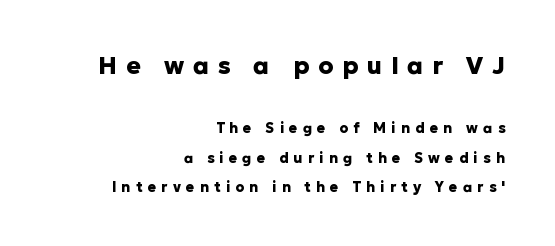
Q: Is the text bold? A: Yes.
Q: Is the text italic (slanted)? A: No, it is upright.
Q: Is the text underlined? A: No.
Q: How is the paragraph aligned? A: Right-aligned.
Q: Is the spacing between letters normal or unusually wide? A: Unusually wide.
Q: Is the spacing between lines tight, normal or loose? A: Loose.
Q: Which block of text is set in a larger size, the first (top) or the second (bottom)? A: The first (top) one.
